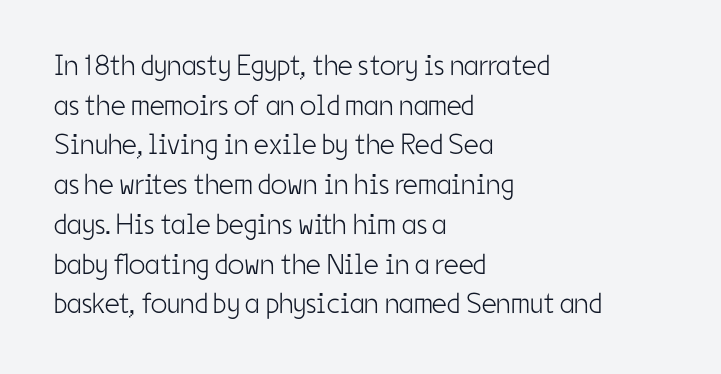
All the whitespace from short lines collects on the right. Weight: not bold — regular or lighter. Compared with typical body copy, the letter spacing here is the same. The leading is moderate, giving the passage an even texture. The font's upright variant was chosen for this text.
